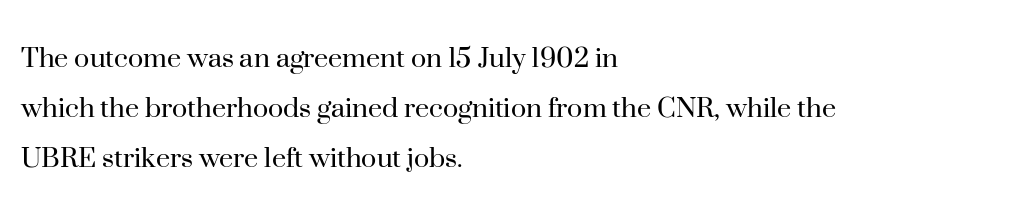
Q: Is the text bold? A: No.
Q: Is the text italic (slanted)? A: No, it is upright.
Q: Is the typeface a serif or a sans-serif typeface? A: Serif.
Q: Is the text underlined? A: No.
Q: How is the paragraph aligned? A: Left-aligned.
Q: Is the spacing between letters normal or unusually wide? A: Normal.
Q: Is the spacing between lines tight, normal or loose? A: Normal.
Q: Width (condensed, normal, or wide)? A: Normal.
Q: Stroke contrast? A: High.
Q: x-height? A: Small.
Q: Monospaced? A: No.
